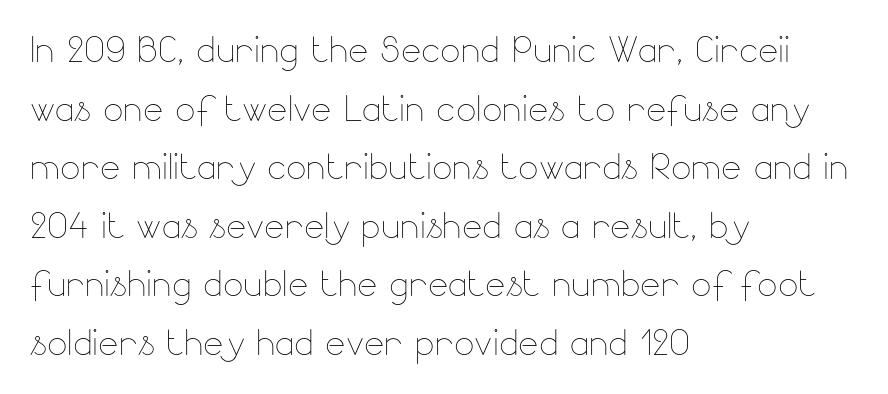
The passage shown is not bold in any degree. Varying glyph widths throughout — classic text-font behaviour. The typesetter chose a ragged-right arrangement here. Characters remain perfectly vertical along every line. Default kerning and tracking; the words read as compact shapes.
